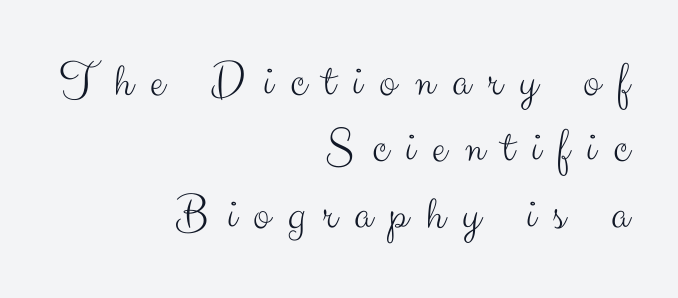
Weight: regular or lighter. Is the block centered? No — it sits flush against the right margin. These lines sit exactly where default settings would place them. Proportional: the letters do not fall into vertical columns.
